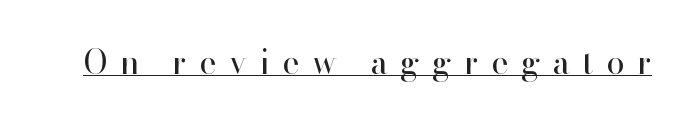
The image shows 33 px regular-weight serif type, upright; set unusually wide letter spacing (+0.38 em), underlined; high stroke contrast and a small x-height.
